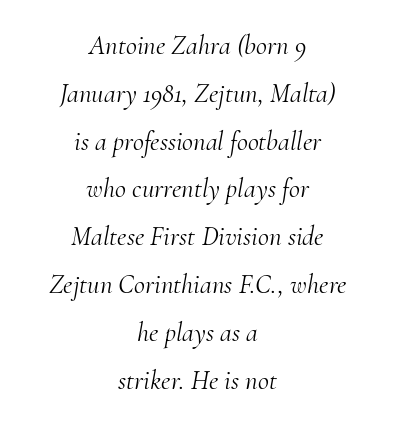
Underline: absent. Line starts and ends both wander, symmetrically. Vertical stems look standard width or narrower in stroke. Rendered with sloped, italic letterforms. Honestly, the letter spacing is just normal — you wouldn't notice it.
